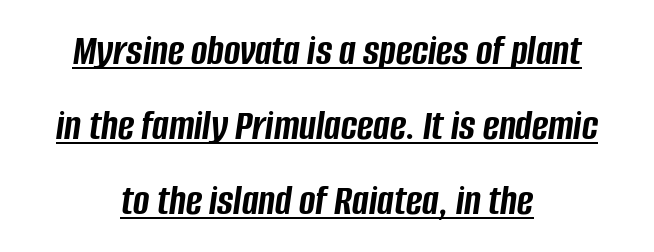
Q: Is the text bold? A: Yes.
Q: Is the text italic (slanted)? A: Yes, it leans right by about 8 degrees.
Q: Is the text underlined? A: Yes.
Q: How is the paragraph aligned? A: Centered.
Q: Is the spacing between letters normal or unusually wide? A: Normal.
Q: Is the spacing between lines tight, normal or loose? A: Normal.
Q: Width (condensed, normal, or wide)? A: Condensed.
Q: Stroke contrast? A: Low.
Q: x-height? A: Large.
Q: Monospaced? A: No.
